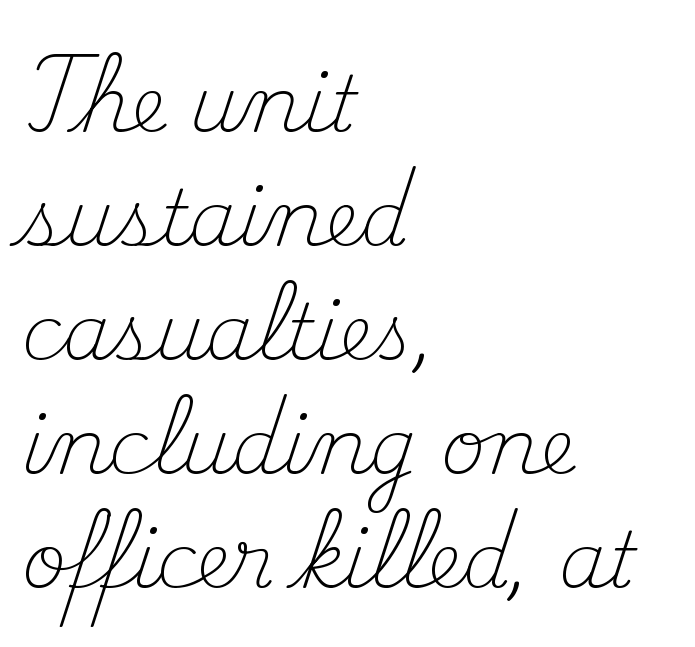
Q: Is the text bold? A: No.
Q: Is the text italic (slanted)? A: Yes.
Q: Is the typeface a serif or a sans-serif typeface? A: Serif.
Q: Is the text underlined? A: No.
Q: How is the paragraph aligned? A: Left-aligned.
Q: Is the spacing between letters normal or unusually wide? A: Normal.
Q: Is the spacing between lines tight, normal or loose? A: Normal.
Q: Width (condensed, normal, or wide)? A: Normal.
Q: Stroke contrast? A: Medium.
Q: x-height? A: Small.
Q: Monospaced? A: No.
